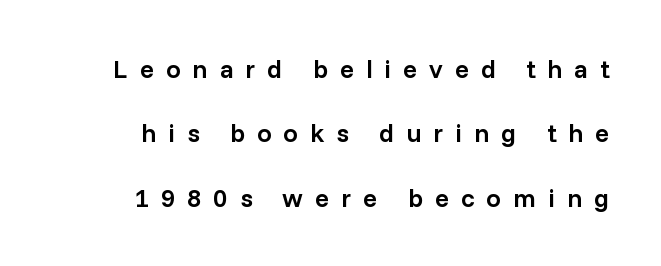
Summary of vertical rhythm: relaxed, with wide interline spacing. This rendering features lettering with no underline. Honestly, the letter spacing is so wide it's the main thing you notice. A typesetter would mark this as roman, not italic. Students, this is semibold: more ink than regular, less than bold.
